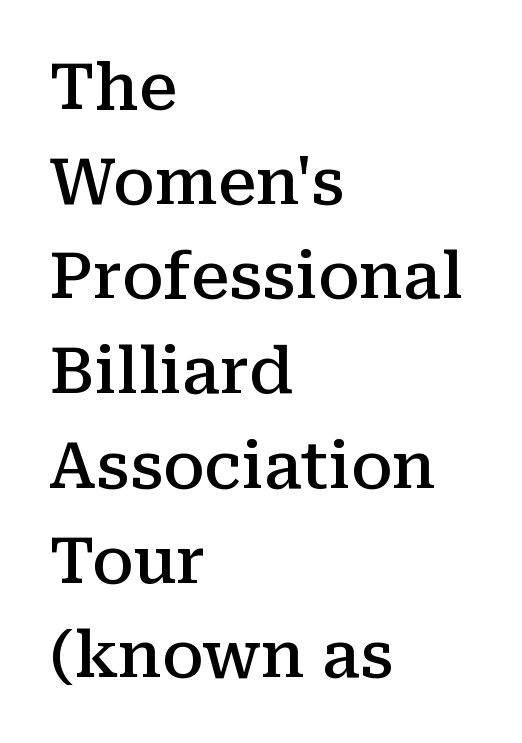
Q: Is the text bold? A: Semi-bold.
Q: Is the text italic (slanted)? A: No, it is upright.
Q: Is the typeface a serif or a sans-serif typeface? A: Serif.
Q: Is the text underlined? A: No.
Q: How is the paragraph aligned? A: Left-aligned.
Q: Is the spacing between letters normal or unusually wide? A: Normal.
Q: Is the spacing between lines tight, normal or loose? A: Normal.
Q: Width (condensed, normal, or wide)? A: Normal.
Q: Stroke contrast? A: Medium.
Q: x-height? A: Medium.
Q: Monospaced? A: No.
